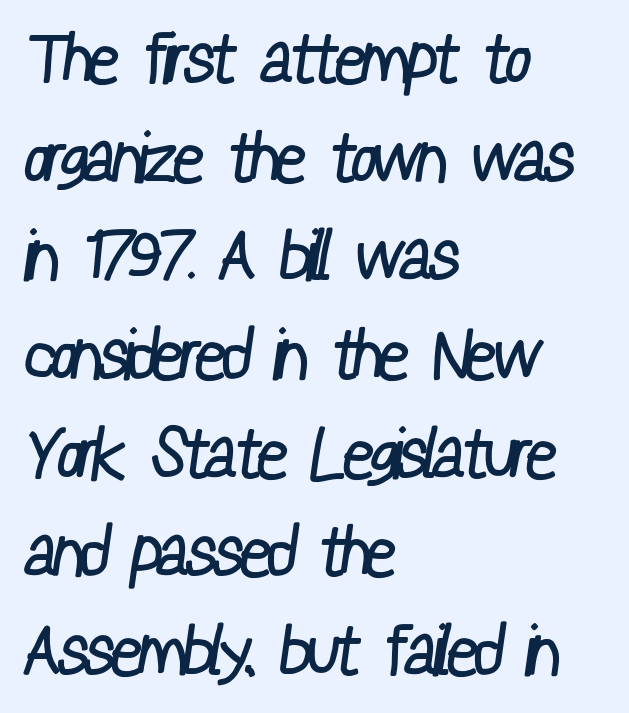
Q: Is the text bold? A: No.
Q: Is the typeface a serif or a sans-serif typeface? A: Sans-serif.
Q: Is the text underlined? A: No.
Q: How is the paragraph aligned? A: Left-aligned.
Q: Is the spacing between letters normal or unusually wide? A: Normal.
Q: Is the spacing between lines tight, normal or loose? A: Normal.
Q: Width (condensed, normal, or wide)? A: Condensed.
Q: Stroke contrast? A: Low.
Q: x-height? A: Medium.
Q: Monospaced? A: No.
